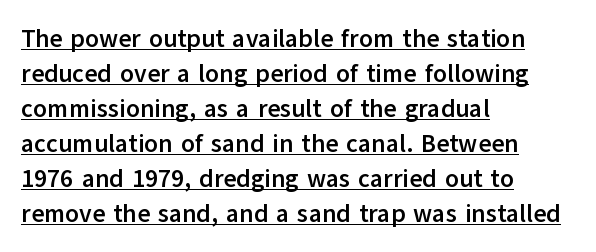
{"italic": "no", "bold": "yes", "underline": "yes", "align": "left", "line_spacing": "normal", "line_spacing_ratio": 1.4, "letter_spacing": "normal", "letter_spacing_em": 0.0, "glyph_px": 25}
